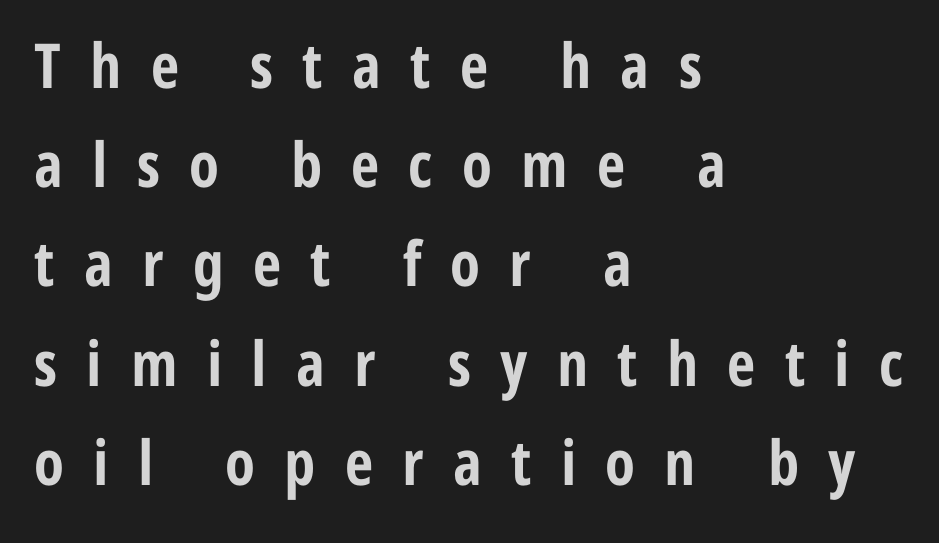
The image shows 62 px bold, condensed sans-serif type, upright; set left-aligned, normal line spacing (1.6x), unusually wide letter spacing (+0.47 em), not underlined; low stroke contrast and a medium x-height.
